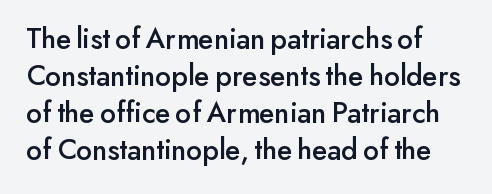
{"serif": "no", "italic": "no", "width": "normal", "stroke_contrast": "low", "x_height": "small", "monospaced": "no", "underline": "no", "line_spacing_ratio": 1.23, "letter_spacing": "normal", "letter_spacing_em": 0.0, "glyph_px": 30}
